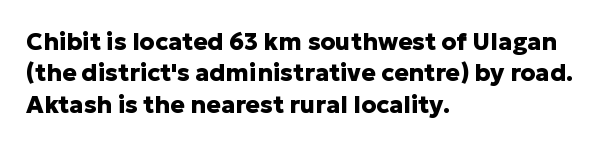
The image shows 24 px bold type, upright; set left-aligned, normal line spacing (1.31x), normal letter spacing, not underlined.
